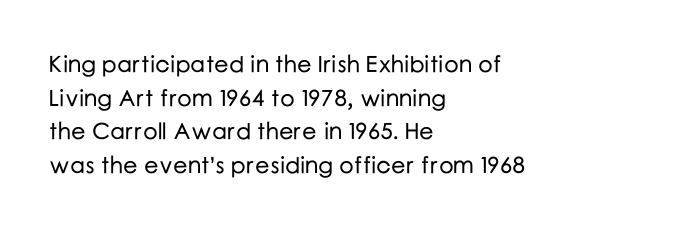
Notice how the passage keeps a crisp vertical edge on the left only. Ascenders rise straight up at ninety degrees. The passage shown is not underscored anywhere. Tracking value appears to be zero — textbook default spacing.
